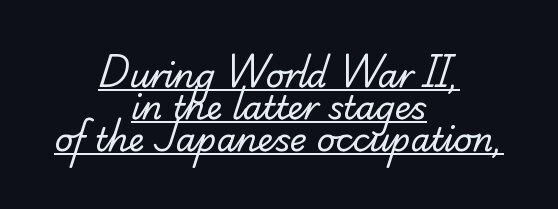
{"serif": "yes", "bold": "no", "weight": "regular", "width": "normal", "stroke_contrast": "low", "x_height": "small", "monospaced": "no", "underline": "yes", "align": "center", "line_spacing": "tight", "line_spacing_ratio": 1.0, "letter_spacing": "normal", "letter_spacing_em": 0.0, "glyph_px": 32}
